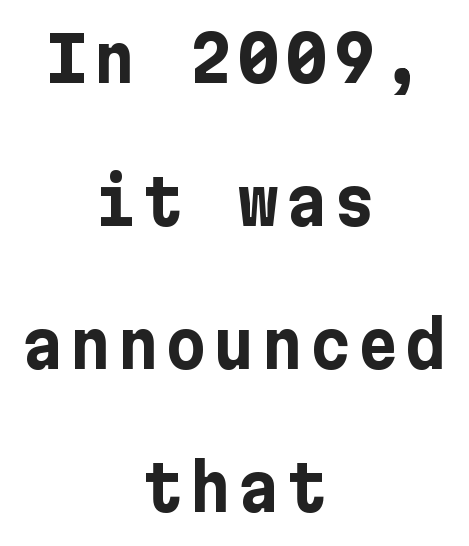
Visually the block forms a symmetrical silhouette, jagged on both flanks. Each new line begins a long way beneath the previous one. Underlining? Definitely not there. In terms of posture, this sample is upright. Regarding serifs, this sample does without them.
